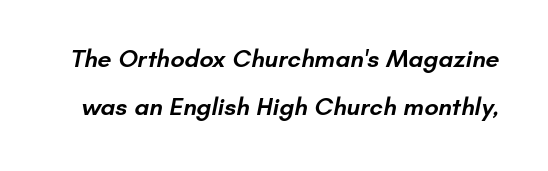
{"bold": "semi", "underline": "no", "line_spacing": "loose", "line_spacing_ratio": 1.94, "letter_spacing": "normal", "letter_spacing_em": 0.0, "glyph_px": 25}
